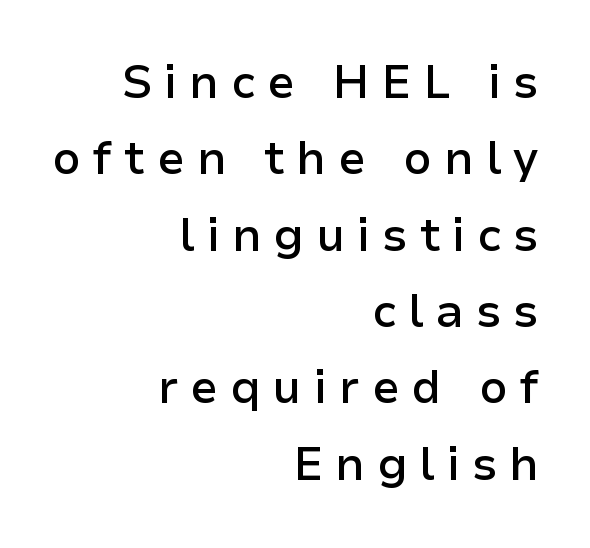
{"serif": "no", "italic": "no", "bold": "semi", "weight": "semibold", "width": "normal", "stroke_contrast": "low", "x_height": "medium", "monospaced": "no", "underline": "no", "align": "right", "line_spacing": "normal", "line_spacing_ratio": 1.66, "letter_spacing": "wide", "letter_spacing_em": 0.26, "glyph_px": 46}
